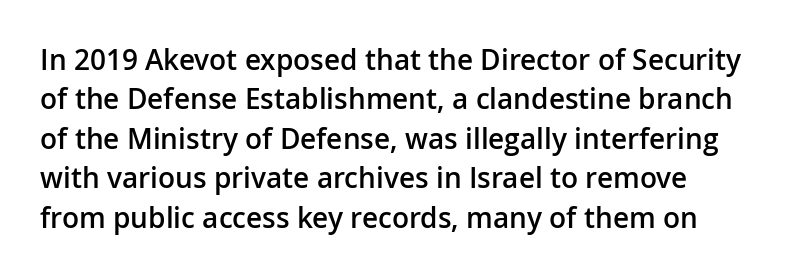
{"serif": "no", "italic": "no", "bold": "semi", "weight": "semibold", "width": "normal", "stroke_contrast": "low", "x_height": "medium", "monospaced": "no", "underline": "no", "line_spacing": "normal", "line_spacing_ratio": 1.41, "letter_spacing": "normal", "letter_spacing_em": 0.0, "glyph_px": 28}
